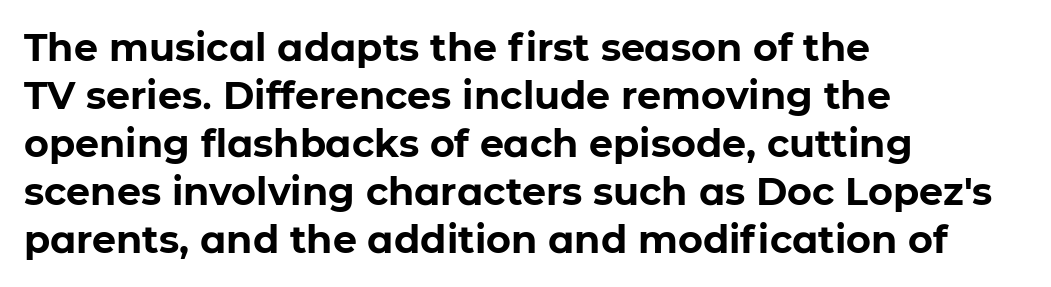
Q: Is the text bold? A: Yes.
Q: Is the text italic (slanted)? A: No, it is upright.
Q: Is the typeface a serif or a sans-serif typeface? A: Sans-serif.
Q: Is the text underlined? A: No.
Q: How is the paragraph aligned? A: Left-aligned.
Q: Is the spacing between letters normal or unusually wide? A: Normal.
Q: Is the spacing between lines tight, normal or loose? A: Normal.
Q: Width (condensed, normal, or wide)? A: Normal.
Q: Stroke contrast? A: Low.
Q: x-height? A: Medium.
Q: Monospaced? A: No.
